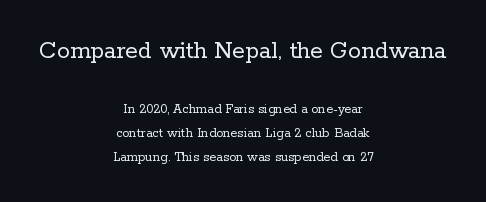
{"italic": "no", "bold": "no", "underline": "no", "align": "center", "line_spacing": "normal", "line_spacing_ratio": 1.7, "letter_spacing": "normal", "letter_spacing_em": 0.0, "larger_block": "first", "size_ratio": 1.86, "glyph_px": 26}
